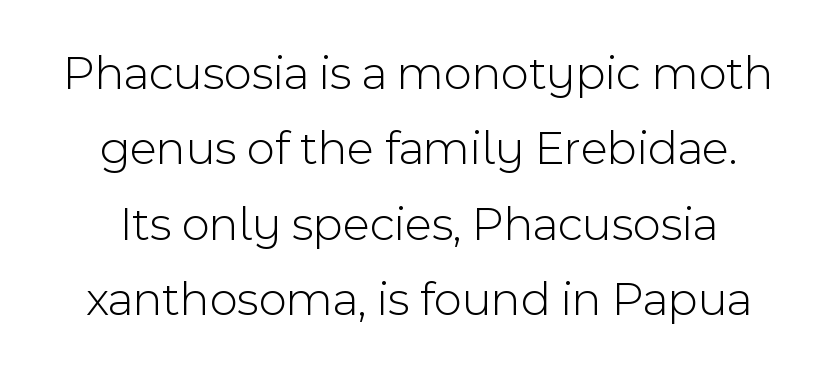
Q: Is the text bold? A: No.
Q: Is the text italic (slanted)? A: No, it is upright.
Q: Is the typeface a serif or a sans-serif typeface? A: Sans-serif.
Q: Is the text underlined? A: No.
Q: How is the paragraph aligned? A: Centered.
Q: Is the spacing between letters normal or unusually wide? A: Normal.
Q: Is the spacing between lines tight, normal or loose? A: Normal.
Q: Width (condensed, normal, or wide)? A: Normal.
Q: x-height? A: Medium.
Q: Monospaced? A: No.
